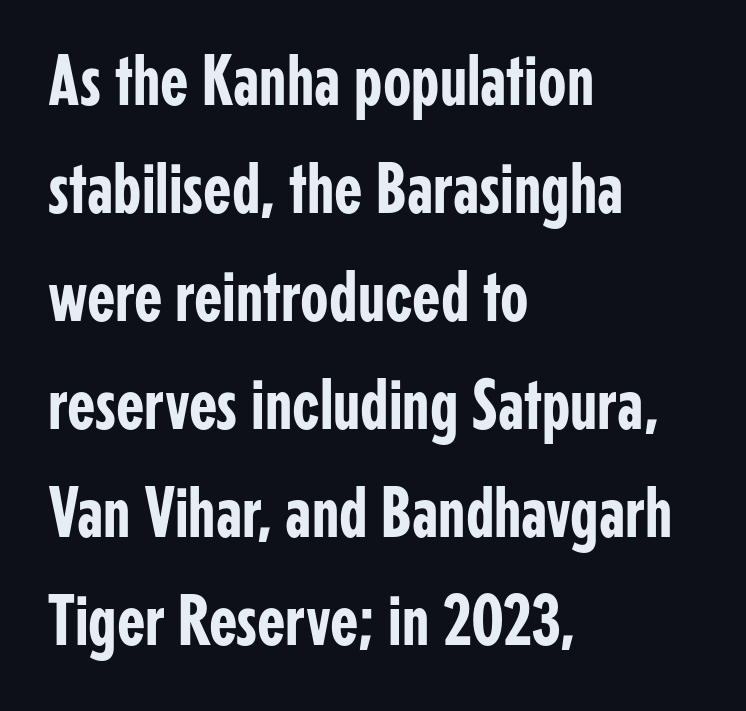
{"serif": "no", "italic": "no", "width": "condensed", "stroke_contrast": "low", "x_height": "medium", "monospaced": "no", "underline": "no", "align": "left", "line_spacing": "normal", "line_spacing_ratio": 1.48, "letter_spacing": "normal", "letter_spacing_em": 0.0, "glyph_px": 73}
